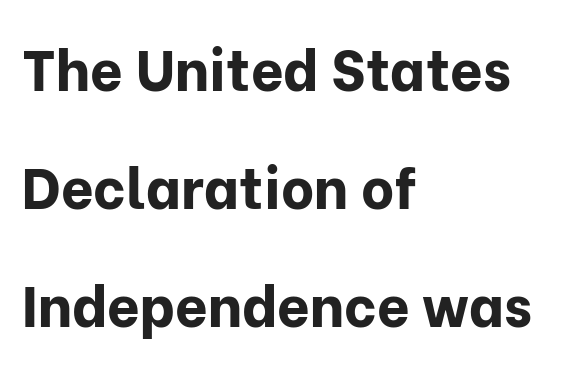
{"serif": "no", "italic": "no", "bold": "yes", "weight": "bold", "width": "normal", "stroke_contrast": "low", "x_height": "medium", "monospaced": "no", "underline": "no", "align": "left", "line_spacing": "loose", "line_spacing_ratio": 2.07, "letter_spacing": "normal", "letter_spacing_em": 0.0, "glyph_px": 57}
